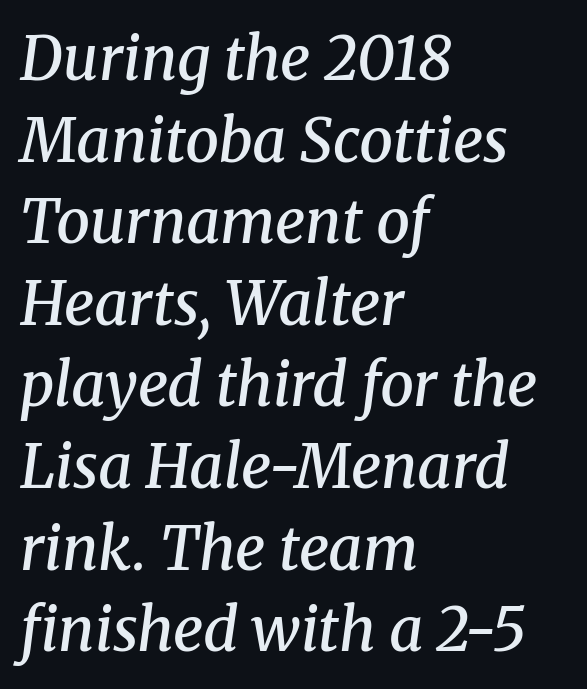
{"serif": "yes", "italic": "yes", "lean": "right", "slant_degrees": 8, "bold": "semi", "weight": "semibold", "width": "normal", "stroke_contrast": "medium", "x_height": "medium", "monospaced": "no", "underline": "no", "align": "left", "line_spacing": "normal", "line_spacing_ratio": 1.36, "letter_spacing": "normal", "letter_spacing_em": 0.0, "glyph_px": 60}
